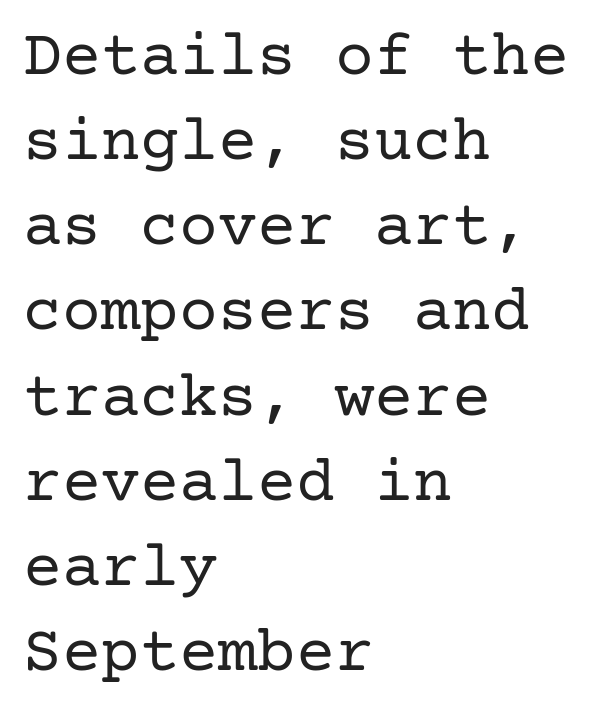
The image shows 65 px regular-weight serif type, upright; set left-aligned, normal line spacing (1.31x), normal letter spacing, not underlined; low stroke contrast and a medium x-height.
